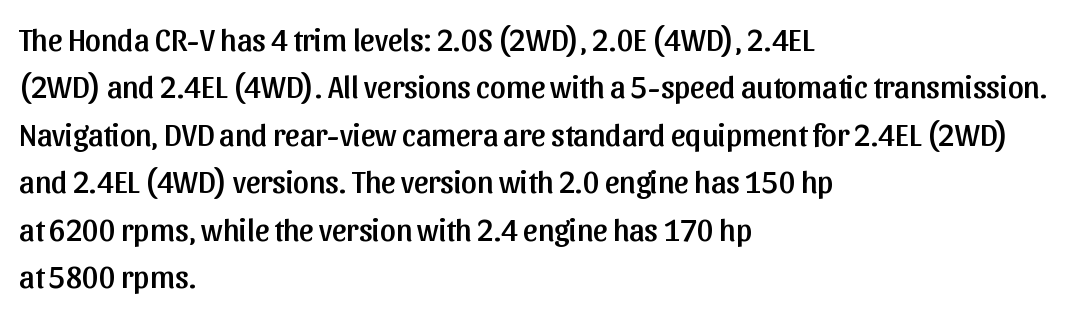
The horizontal fit of the characters is conventional and even. You could not count columns in this text — the font is proportionally spaced. Check where the strokes stop: nothing finishes them off — pure sans. Honestly, the row spacing looks completely unremarkable.
